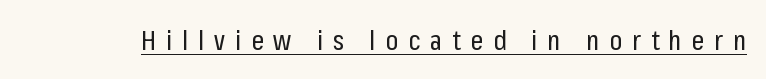
{"serif": "no", "italic": "no", "bold": "no", "weight": "regular", "width": "condensed", "stroke_contrast": "low", "x_height": "medium", "monospaced": "no", "underline": "yes", "letter_spacing": "wide", "letter_spacing_em": 0.35, "glyph_px": 28}
